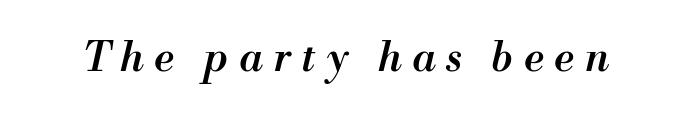
Compared with an ordinary text face, these strokes are moderately heavier — a semibold. Descenders are the only things crossing below the line. Characters follow at a spacing far wider than the type designer built in. Character widths vary here, with narrow letters taking less room than wide ones. The axis of the letterforms is tilted away from vertical.
